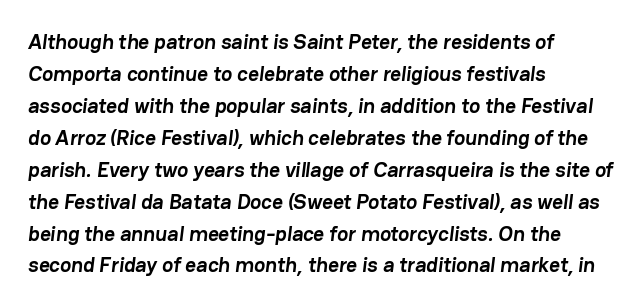
{"bold": "yes", "underline": "no", "align": "left", "line_spacing": "normal", "line_spacing_ratio": 1.52, "letter_spacing": "normal", "letter_spacing_em": 0.0, "glyph_px": 21}
